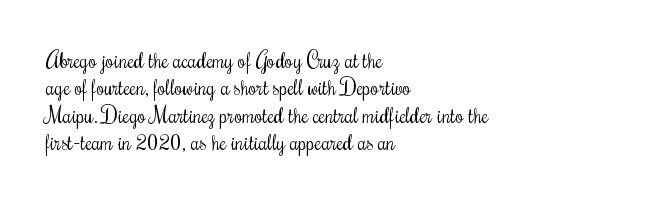
The image shows 21 px text type; set left-aligned, normal line spacing (1.3x), normal letter spacing, not underlined.
